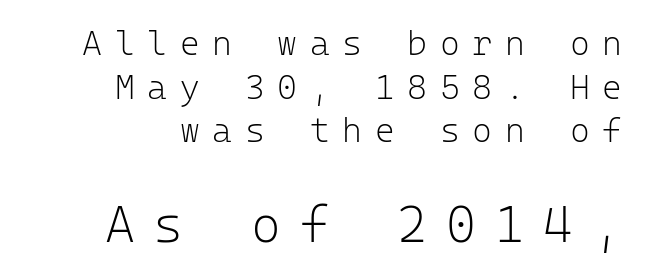
Q: Is the text bold? A: No.
Q: Is the text italic (slanted)? A: No, it is upright.
Q: Is the typeface a serif or a sans-serif typeface? A: Sans-serif.
Q: Is the text underlined? A: No.
Q: How is the paragraph aligned? A: Right-aligned.
Q: Is the spacing between letters normal or unusually wide? A: Unusually wide.
Q: Is the spacing between lines tight, normal or loose? A: Normal.
Q: Which block of text is set in a larger size, the first (top) or the second (bottom)? A: The second (bottom) one.
Q: Width (condensed, normal, or wide)? A: Normal.
Q: Stroke contrast? A: Low.
Q: x-height? A: Medium.
Q: Monospaced? A: Yes.
